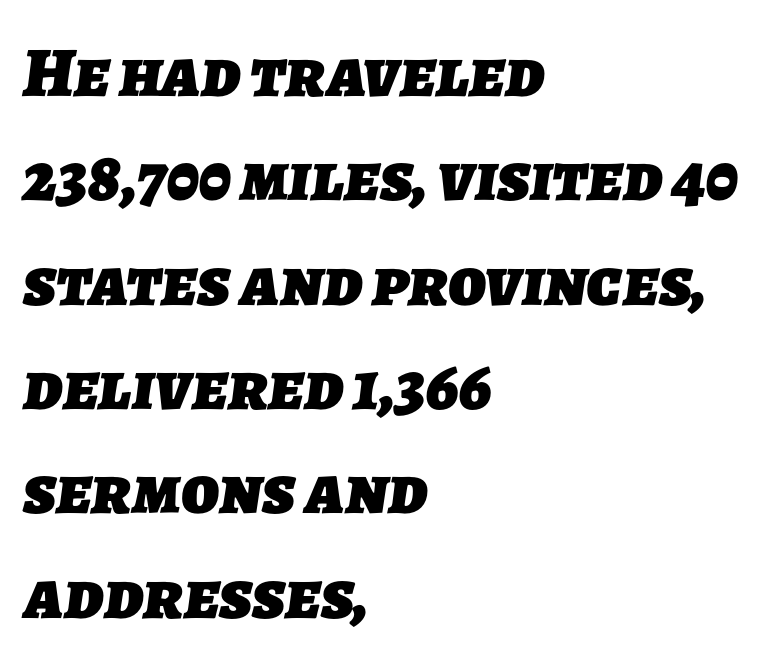
Q: Is the text bold? A: Yes.
Q: Is the typeface a serif or a sans-serif typeface? A: Sans-serif.
Q: Is the text underlined? A: No.
Q: How is the paragraph aligned? A: Left-aligned.
Q: Is the spacing between letters normal or unusually wide? A: Normal.
Q: Is the spacing between lines tight, normal or loose? A: Normal.
Q: Width (condensed, normal, or wide)? A: Normal.
Q: Stroke contrast? A: Low.
Q: x-height? A: Medium.
Q: Monospaced? A: No.
